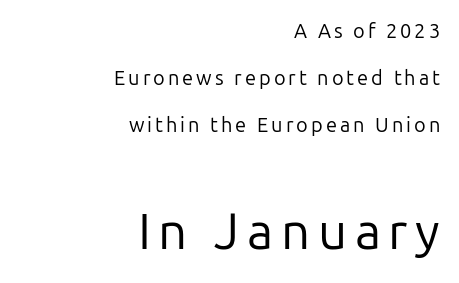
Q: Is the text bold? A: No.
Q: Is the text italic (slanted)? A: No, it is upright.
Q: Is the typeface a serif or a sans-serif typeface? A: Sans-serif.
Q: Is the text underlined? A: No.
Q: How is the paragraph aligned? A: Right-aligned.
Q: Is the spacing between lines tight, normal or loose? A: Loose.
Q: Which block of text is set in a larger size, the first (top) or the second (bottom)? A: The second (bottom) one.
Q: Width (condensed, normal, or wide)? A: Normal.
Q: Stroke contrast? A: Low.
Q: x-height? A: Medium.
Q: Monospaced? A: No.
